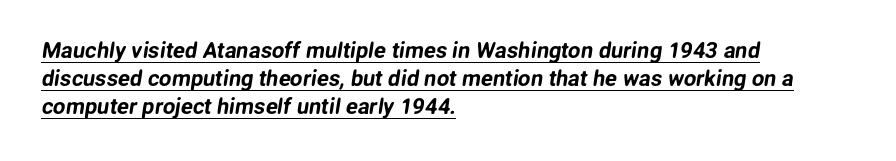
Q: Is the text underlined? A: Yes.
Q: How is the paragraph aligned? A: Left-aligned.
Q: Is the spacing between letters normal or unusually wide? A: Normal.
Q: Is the spacing between lines tight, normal or loose? A: Normal.
